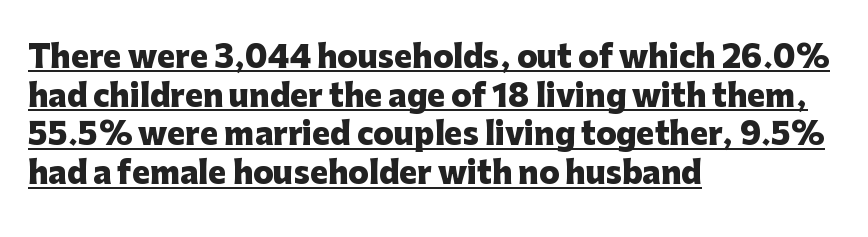
{"serif": "no", "italic": "no", "bold": "yes", "weight": "heavy", "width": "normal", "stroke_contrast": "low", "x_height": "medium", "monospaced": "no", "underline": "yes", "align": "left", "line_spacing": "normal", "line_spacing_ratio": 1.29, "letter_spacing": "normal", "letter_spacing_em": 0.0, "glyph_px": 30}
